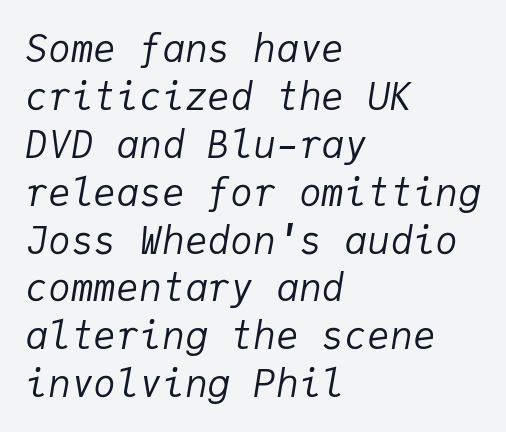
The image shows 38 px regular-weight type, italic (leaning right), monospaced; set left-aligned, normal line spacing (1.26x), normal letter spacing, not underlined; low stroke contrast and a medium x-height.
